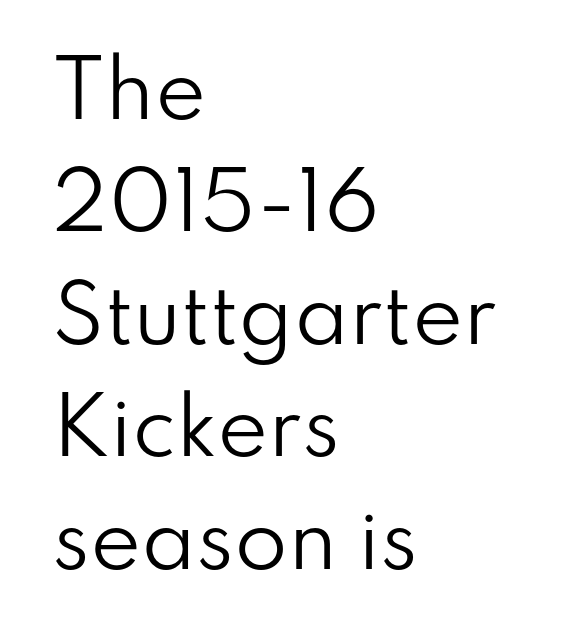
{"serif": "no", "italic": "no", "bold": "no", "weight": "regular", "width": "normal", "stroke_contrast": "low", "x_height": "small", "monospaced": "no", "underline": "no", "align": "left", "line_spacing": "normal", "line_spacing_ratio": 1.46, "letter_spacing": "normal", "letter_spacing_em": 0.0, "glyph_px": 77}
